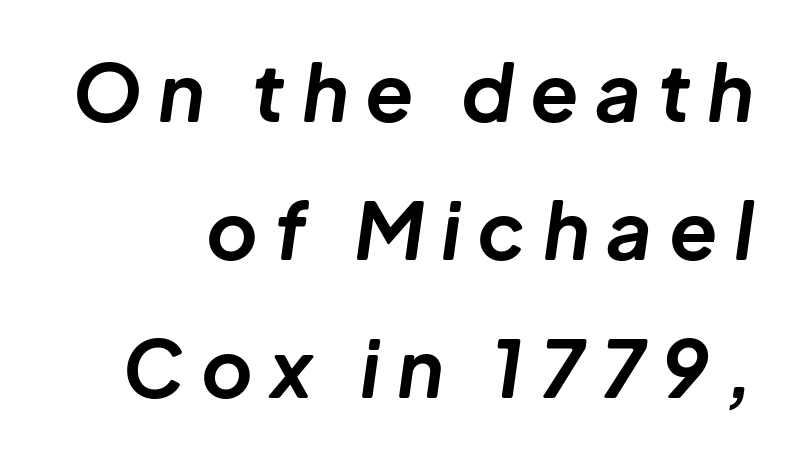
{"italic": "yes", "lean": "right", "slant_degrees": 8, "bold": "yes", "weight": "bold", "width": "normal", "stroke_contrast": "low", "x_height": "medium", "monospaced": "no", "underline": "no", "line_spacing_ratio": 1.75, "letter_spacing": "wide", "letter_spacing_em": 0.21, "glyph_px": 79}
